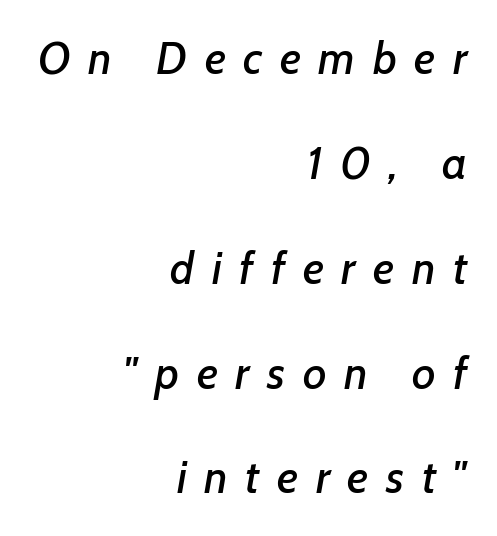
{"italic": "yes", "lean": "right", "slant_degrees": 7, "width": "normal", "stroke_contrast": "low", "x_height": "medium", "monospaced": "no", "underline": "no", "align": "right", "line_spacing": "loose", "line_spacing_ratio": 2.33, "letter_spacing": "wide", "letter_spacing_em": 0.39, "glyph_px": 45}
